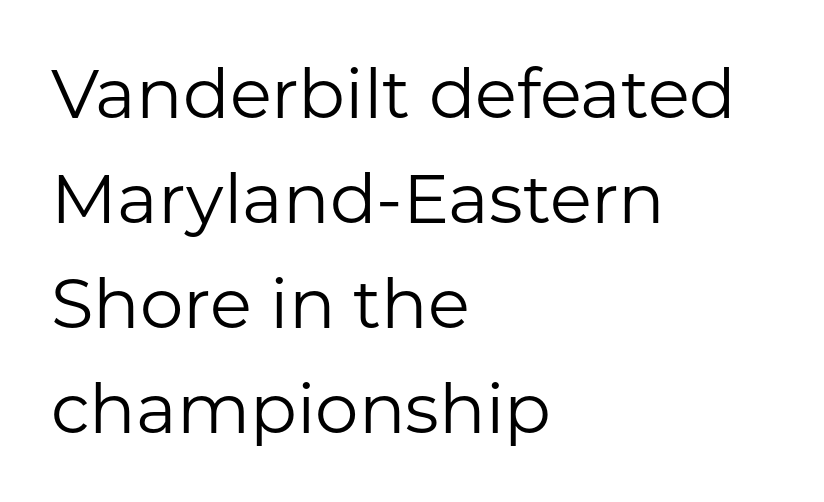
{"serif": "no", "italic": "no", "bold": "no", "weight": "regular", "width": "normal", "stroke_contrast": "low", "x_height": "medium", "monospaced": "no", "underline": "no", "align": "left", "line_spacing": "normal", "line_spacing_ratio": 1.52, "letter_spacing": "normal", "letter_spacing_em": 0.0, "glyph_px": 69}
